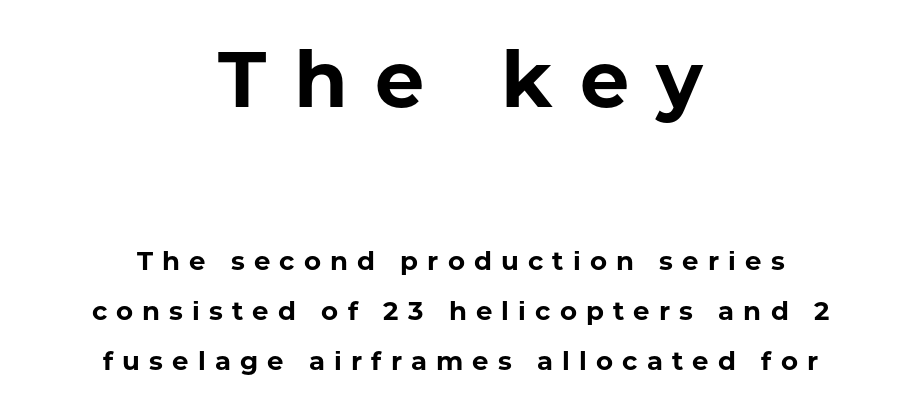
In CSS terms this would be text-align: center. Characters remain perfectly vertical along every line. If you measured baseline to baseline, you'd find a long distance. Look at the tracking — it's clearly loosened, letters drifting apart.
